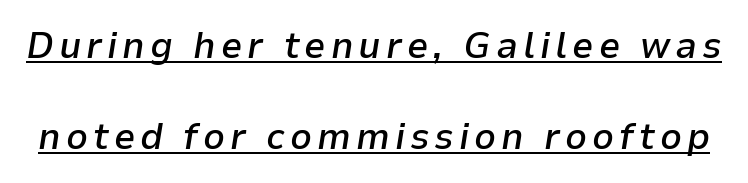
The image shows 38 px semibold type, italic (leaning right); set loose line spacing (2.4x), underlined; low stroke contrast and a medium x-height.
